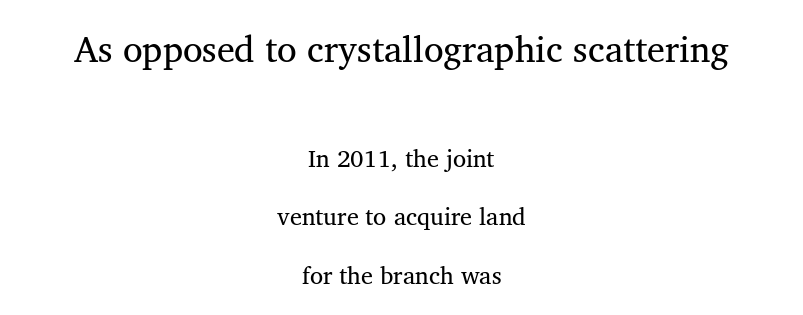
The image shows 36 px serif type, upright; set centered, loose line spacing (2.44x), normal letter spacing, not underlined; the first (top) block is 1.5x larger; medium stroke contrast and a medium x-height.
